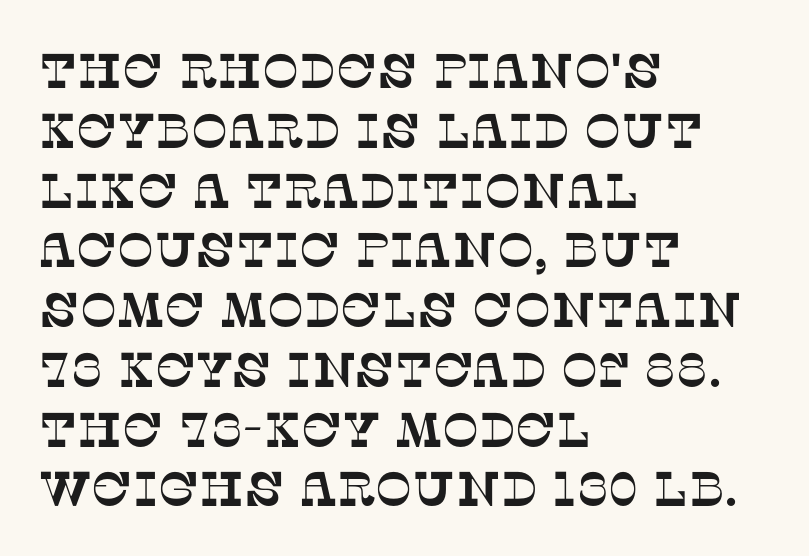
{"serif": "yes", "width": "normal", "stroke_contrast": "low", "x_height": "large", "monospaced": "no", "underline": "no", "align": "left", "line_spacing_ratio": 1.22, "letter_spacing": "normal", "letter_spacing_em": 0.0, "glyph_px": 49}
